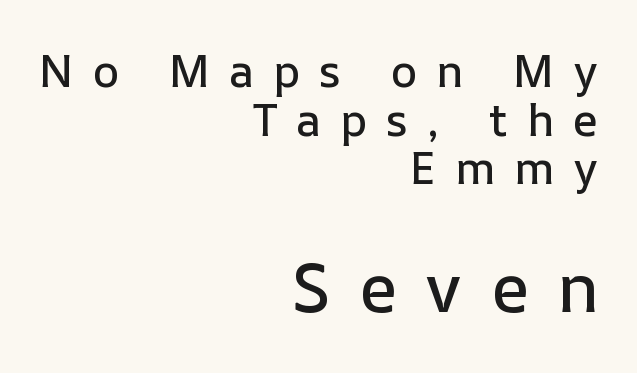
Q: Is the text italic (slanted)? A: No, it is upright.
Q: Is the text underlined? A: No.
Q: How is the paragraph aligned? A: Right-aligned.
Q: Is the spacing between letters normal or unusually wide? A: Unusually wide.
Q: Is the spacing between lines tight, normal or loose? A: Tight.
Q: Which block of text is set in a larger size, the first (top) or the second (bottom)? A: The second (bottom) one.
Q: Width (condensed, normal, or wide)? A: Normal.
Q: Stroke contrast? A: Low.
Q: x-height? A: Medium.
Q: Monospaced? A: No.
